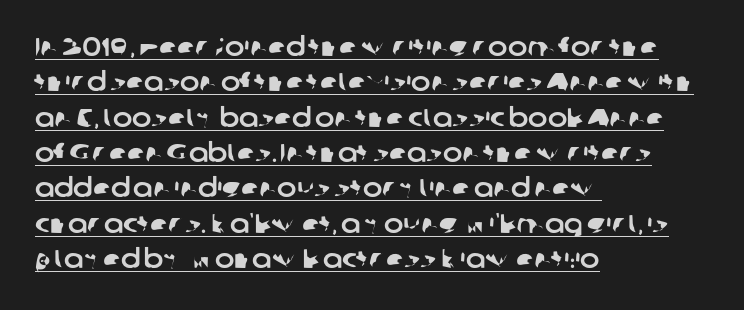
Q: Is the text underlined? A: Yes.
Q: How is the paragraph aligned? A: Left-aligned.
Q: Is the spacing between letters normal or unusually wide? A: Normal.
Q: Is the spacing between lines tight, normal or loose? A: Normal.
